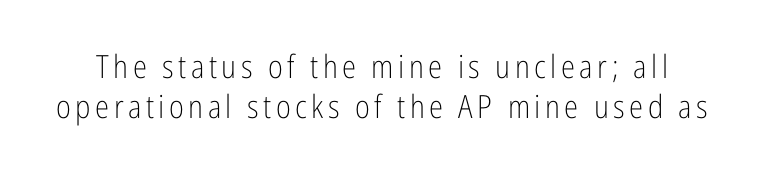
Q: Is the text bold? A: No.
Q: Is the text italic (slanted)? A: No, it is upright.
Q: Is the typeface a serif or a sans-serif typeface? A: Sans-serif.
Q: Is the text underlined? A: No.
Q: Width (condensed, normal, or wide)? A: Condensed.
Q: Stroke contrast? A: Low.
Q: x-height? A: Medium.
Q: Monospaced? A: No.
